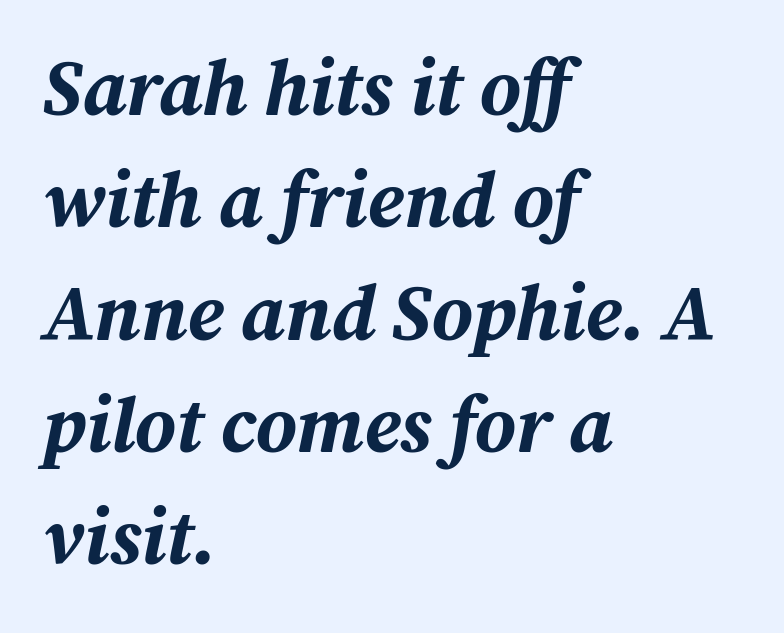
The image shows 78 px bold type, italic (leaning right); set left-aligned, normal line spacing (1.44x), normal letter spacing, not underlined; medium stroke contrast and a medium x-height.
